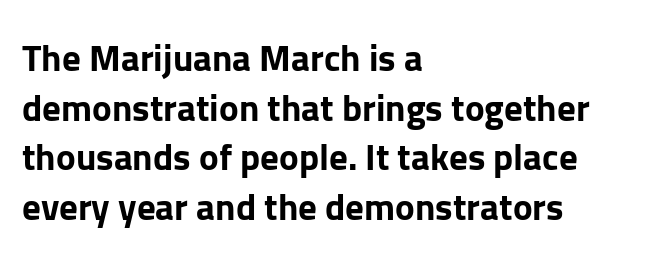
Q: Is the text bold? A: Yes.
Q: Is the text italic (slanted)? A: No, it is upright.
Q: Is the typeface a serif or a sans-serif typeface? A: Sans-serif.
Q: Is the text underlined? A: No.
Q: How is the paragraph aligned? A: Left-aligned.
Q: Is the spacing between letters normal or unusually wide? A: Normal.
Q: Is the spacing between lines tight, normal or loose? A: Normal.
Q: Width (condensed, normal, or wide)? A: Normal.
Q: Stroke contrast? A: Low.
Q: x-height? A: Medium.
Q: Monospaced? A: No.
